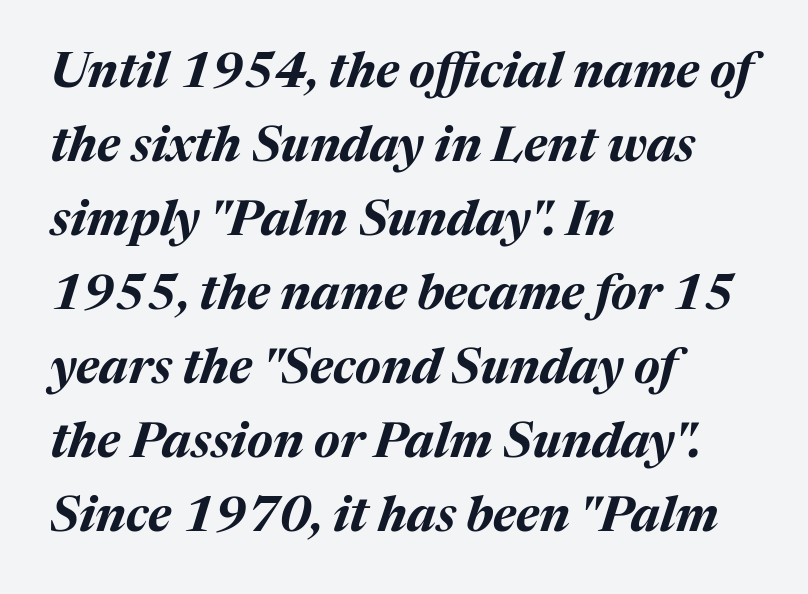
{"italic": "yes", "lean": "right", "slant_degrees": 17, "bold": "yes", "weight": "bold", "width": "normal", "stroke_contrast": "medium", "x_height": "medium", "monospaced": "no", "underline": "no", "align": "left", "line_spacing": "normal", "line_spacing_ratio": 1.51, "letter_spacing": "normal", "letter_spacing_em": 0.0, "glyph_px": 49}
